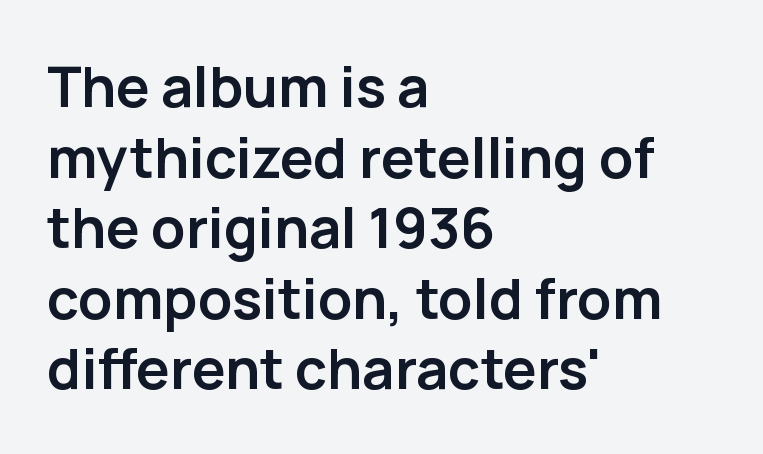
{"serif": "no", "italic": "no", "bold": "yes", "weight": "semibold", "width": "normal", "stroke_contrast": "low", "x_height": "medium", "monospaced": "no", "underline": "no", "align": "left", "line_spacing": "normal", "line_spacing_ratio": 1.26, "letter_spacing": "normal", "letter_spacing_em": 0.0, "glyph_px": 56}
